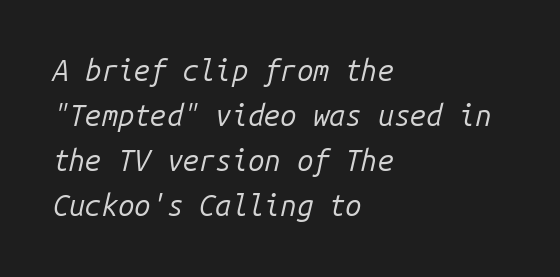
The image shows 29 px regular-weight type, italic (leaning right), monospaced; set left-aligned, normal line spacing (1.55x), normal letter spacing, not underlined; low stroke contrast and a medium x-height.
